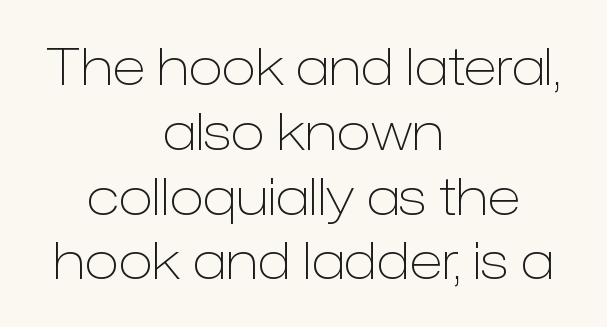
Q: Is the text bold? A: No.
Q: Is the text italic (slanted)? A: No, it is upright.
Q: Is the typeface a serif or a sans-serif typeface? A: Sans-serif.
Q: Is the text underlined? A: No.
Q: How is the paragraph aligned? A: Centered.
Q: Is the spacing between letters normal or unusually wide? A: Normal.
Q: Is the spacing between lines tight, normal or loose? A: Normal.
Q: Width (condensed, normal, or wide)? A: Normal.
Q: Stroke contrast? A: Low.
Q: x-height? A: Medium.
Q: Monospaced? A: No.
